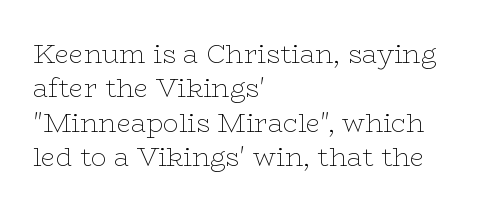
{"italic": "no", "bold": "no", "underline": "no", "align": "left", "line_spacing": "normal", "line_spacing_ratio": 1.32, "letter_spacing": "normal", "letter_spacing_em": 0.0, "glyph_px": 26}
